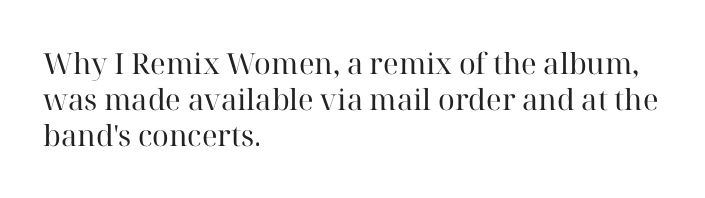
When letters stand straight like this, we call the style roman or upright. The typesetting does not lean heavy: it is not bold. Each letter keeps its own natural width here, so spacing adapts to shape. Underline: absent. Letterform terminals end in serifs throughout the passage. If you drew a ruler down the left edge, every line would touch it.
